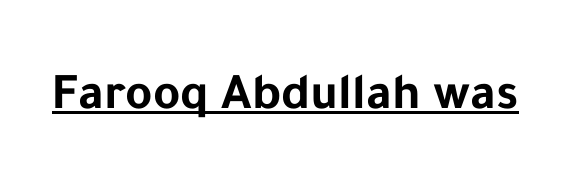
{"serif": "no", "italic": "no", "bold": "yes", "weight": "bold", "width": "normal", "stroke_contrast": "low", "x_height": "medium", "monospaced": "no", "underline": "yes", "letter_spacing": "normal", "letter_spacing_em": 0.0, "glyph_px": 52}
